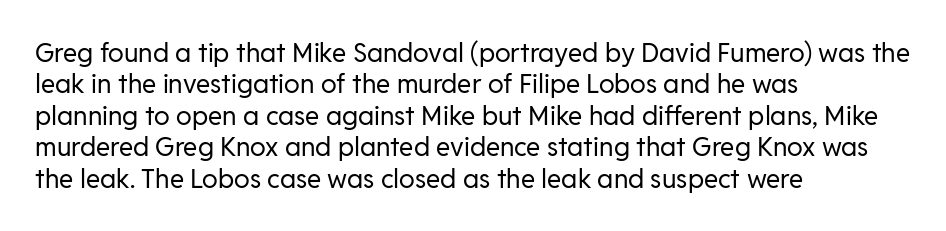
{"italic": "no", "bold": "no", "underline": "no", "align": "left", "line_spacing_ratio": 1.21, "letter_spacing": "normal", "letter_spacing_em": 0.0, "glyph_px": 26}
